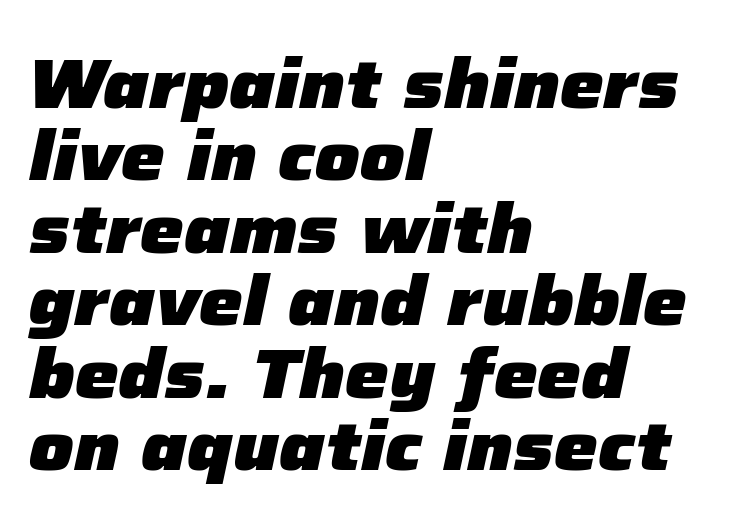
The image shows 69 px heavy type, italic (leaning right); set left-aligned, tight line spacing (1.05x), normal letter spacing, not underlined; low stroke contrast and a medium x-height.
